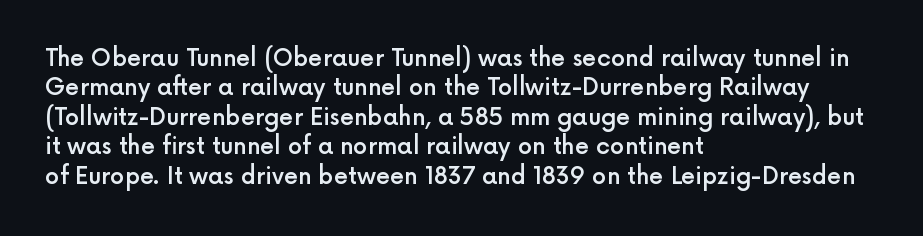
{"italic": "no", "bold": "semi", "underline": "no", "align": "left", "line_spacing": "normal", "line_spacing_ratio": 1.28, "letter_spacing": "normal", "letter_spacing_em": 0.0, "glyph_px": 23}
